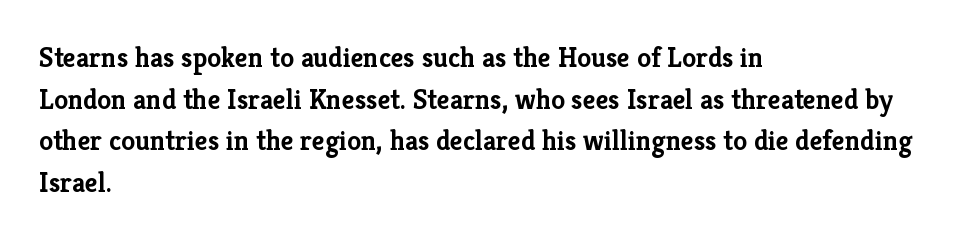
Q: Is the text bold? A: Yes.
Q: Is the text italic (slanted)? A: No, it is upright.
Q: Is the typeface a serif or a sans-serif typeface? A: Serif.
Q: Is the text underlined? A: No.
Q: How is the paragraph aligned? A: Left-aligned.
Q: Is the spacing between letters normal or unusually wide? A: Normal.
Q: Is the spacing between lines tight, normal or loose? A: Normal.
Q: Width (condensed, normal, or wide)? A: Normal.
Q: Stroke contrast? A: Low.
Q: x-height? A: Medium.
Q: Monospaced? A: No.
